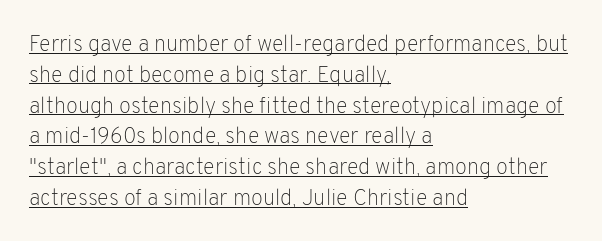
The image shows 22 px text type, upright; set left-aligned, normal line spacing (1.4x), normal letter spacing, underlined.
